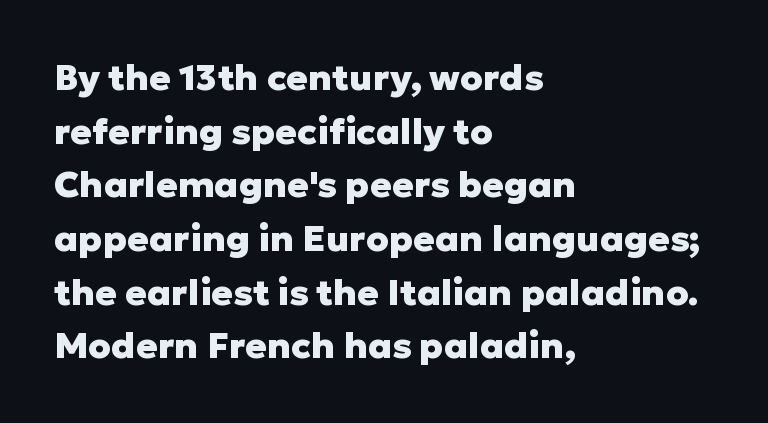
{"serif": "no", "italic": "no", "bold": "yes", "weight": "heavy", "width": "normal", "stroke_contrast": "low", "x_height": "medium", "monospaced": "no", "underline": "no", "align": "left", "line_spacing": "normal", "line_spacing_ratio": 1.49, "letter_spacing": "normal", "letter_spacing_em": 0.0, "glyph_px": 36}
